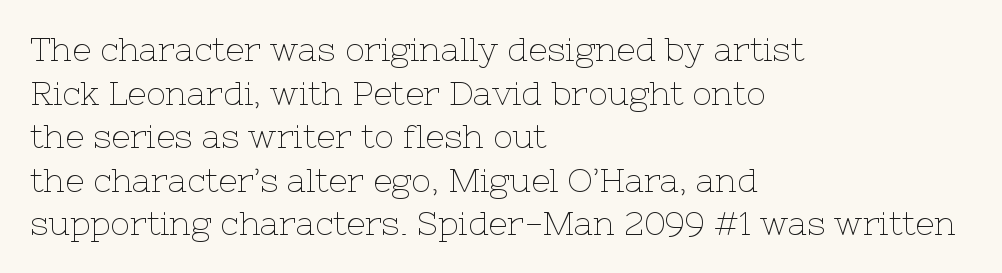
The image shows 33 px thin serif type, upright; set left-aligned, normal line spacing (1.32x), normal letter spacing, not underlined; low stroke contrast and a medium x-height.
